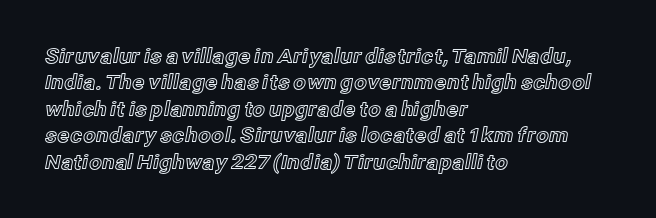
Q: Is the text italic (slanted)? A: Yes.
Q: Is the text underlined? A: No.
Q: How is the paragraph aligned? A: Left-aligned.
Q: Is the spacing between letters normal or unusually wide? A: Normal.
Q: Is the spacing between lines tight, normal or loose? A: Normal.
